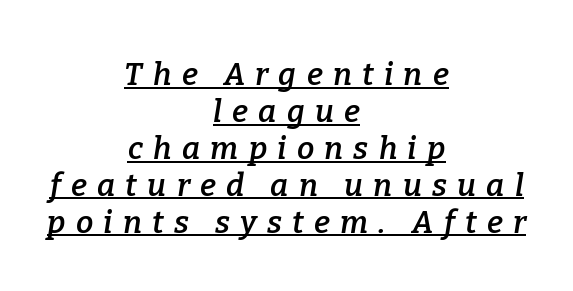
{"serif": "yes", "italic": "yes", "lean": "right", "slant_degrees": 9, "bold": "semi", "weight": "semibold", "width": "normal", "stroke_contrast": "low", "x_height": "medium", "monospaced": "no", "underline": "yes", "align": "center", "line_spacing_ratio": 1.19, "letter_spacing": "wide", "letter_spacing_em": 0.33, "glyph_px": 31}
